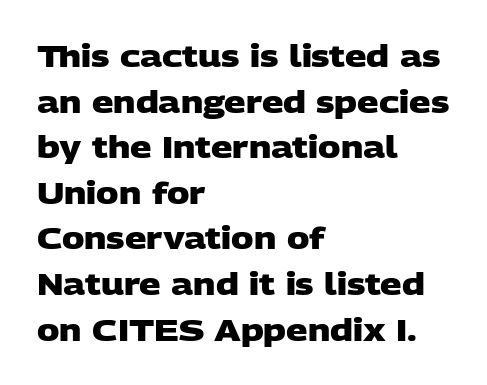
Proportional: the letters do not fall into vertical columns. A sans-serif font was chosen for this passage. Standard letterfit; no display-style spreading of the glyphs. Typesetter's note: full bold, strokes at maximum text heaviness. Where is the straight margin? On the left.
